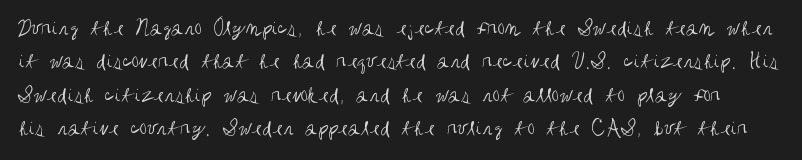
Q: Is the text bold? A: No.
Q: Is the text underlined? A: No.
Q: Is the spacing between letters normal or unusually wide? A: Normal.
Q: Is the spacing between lines tight, normal or loose? A: Normal.
